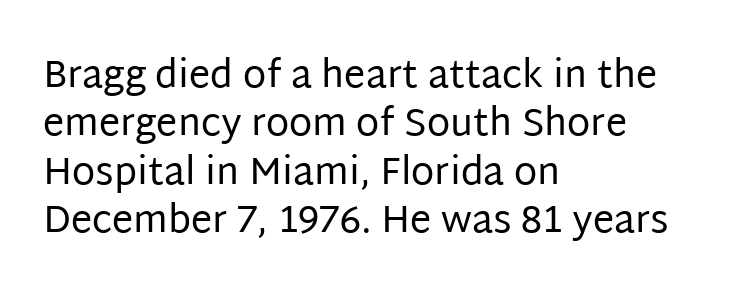
The image shows 38 px regular-weight sans-serif type, upright; set left-aligned, normal line spacing (1.27x), normal letter spacing, not underlined; low stroke contrast and a large x-height.
